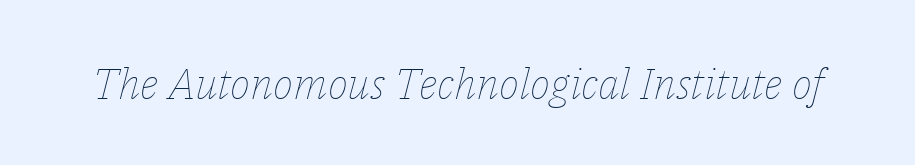
Q: Is the text bold? A: No.
Q: Is the text italic (slanted)? A: Yes, it leans right by about 14 degrees.
Q: Is the text underlined? A: No.
Q: Is the spacing between letters normal or unusually wide? A: Normal.
Q: Width (condensed, normal, or wide)? A: Normal.
Q: Stroke contrast? A: Low.
Q: x-height? A: Medium.
Q: Monospaced? A: No.
